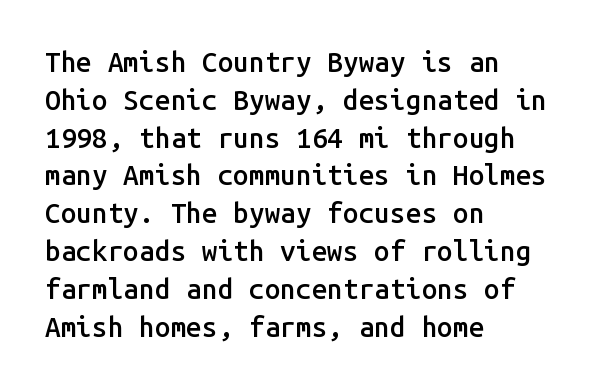
The image shows 28 px semibold sans-serif type, upright, monospaced; set left-aligned, normal line spacing (1.35x), normal letter spacing, not underlined; low stroke contrast and a medium x-height.
